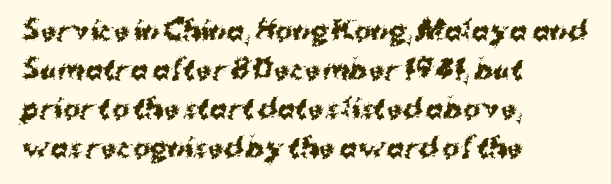
The image shows 26 px bold type; set left-aligned, normal line spacing (1.5x), normal letter spacing, not underlined.
